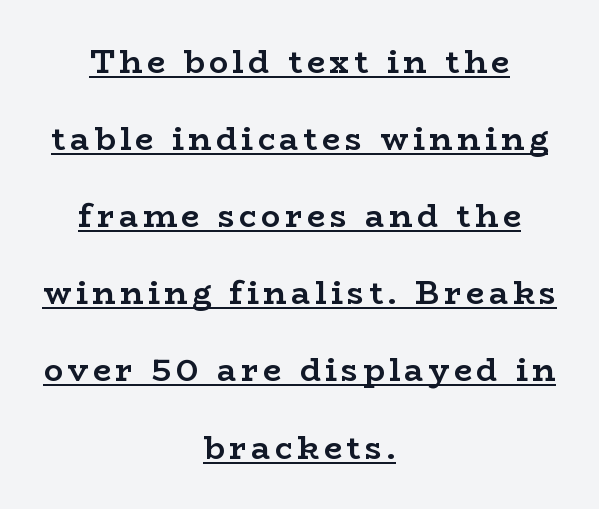
Quick note: not italic, upright. Both edges are ragged and mirror each other, which tells us the setting is centered. Pretty heavy lettering here — definitely bold. A baseline rule has been typeset under these characters. Small tapered or slab feet sit at the stroke ends, so this counts as serif.
